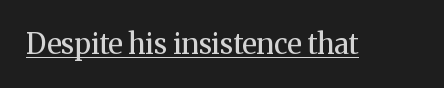
The image shows 28 px regular-weight serif type, upright; set normal letter spacing, underlined; medium stroke contrast and a medium x-height.
